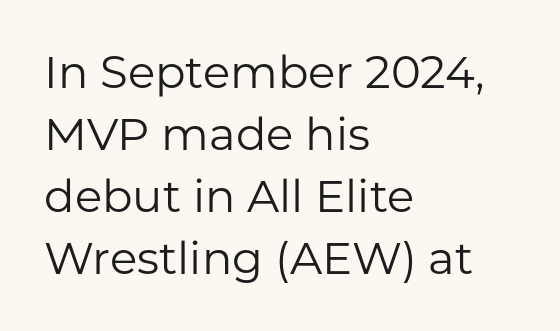
Here the designer chose a conventional face with non-uniform glyph widths. Vertical strokes here are truly vertical. Regular leading. Layout note: lines flush left. Stem width sits at or under what a default text font uses.
